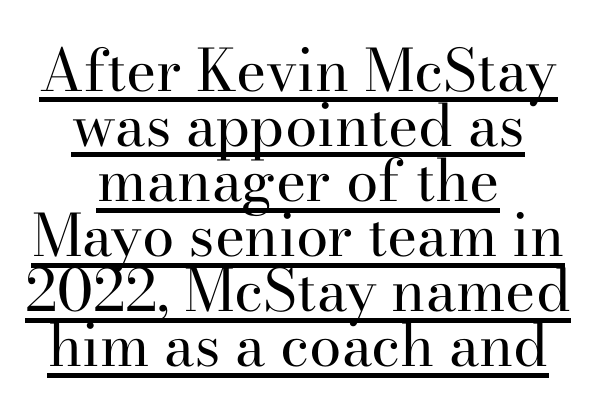
The image shows 58 px regular-weight serif type, upright; set centered, tight line spacing (0.95x), normal letter spacing, underlined; high stroke contrast and a small x-height.
